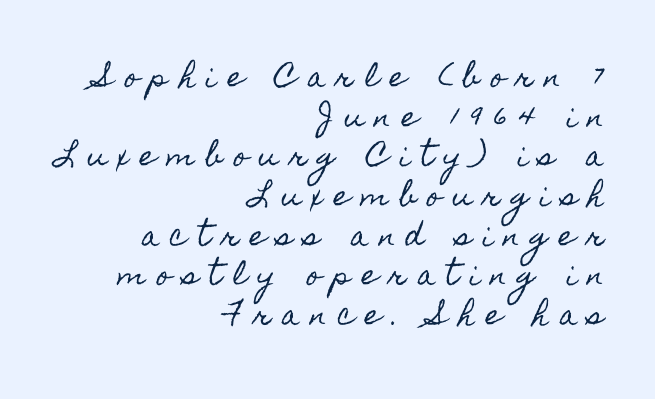
The string is rendered with underlining switched off. Here the glyphs are tracked loosely, breaking word shapes into spaced letters. A flush-right, rag-left setting is used for this passage. What's the leading like? Ordinary, nothing unusual.
